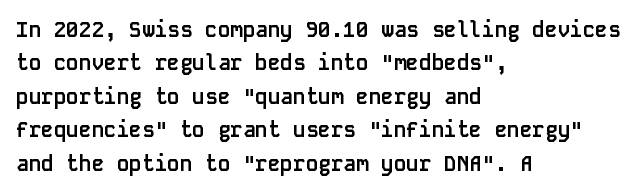
Q: Is the text bold? A: Yes.
Q: Is the text italic (slanted)? A: No, it is upright.
Q: Is the text underlined? A: No.
Q: How is the paragraph aligned? A: Left-aligned.
Q: Is the spacing between letters normal or unusually wide? A: Normal.
Q: Is the spacing between lines tight, normal or loose? A: Normal.
